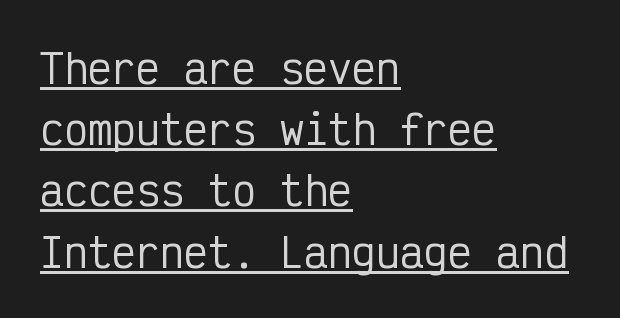
A sans-serif font was chosen for this passage. This sample uses an upright cut, with every glyph sitting square on the baseline. Spacing verdict: monospaced, one width for all characters. The letterforms sit shoulder to shoulder at normal distance. Emphasis is given by a line drawn under the lettering. Does the copy run flush right? No — it runs flush left.
